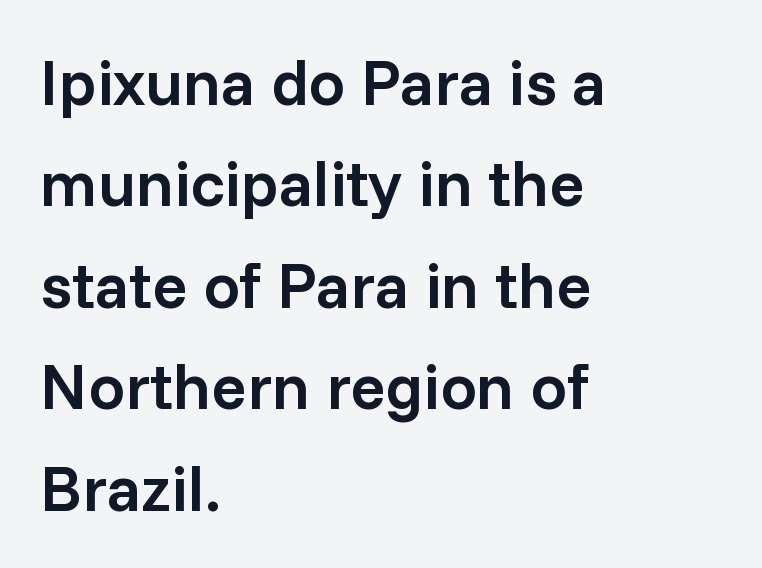
Q: Is the text bold? A: Semi-bold.
Q: Is the text italic (slanted)? A: No, it is upright.
Q: Is the typeface a serif or a sans-serif typeface? A: Sans-serif.
Q: Is the text underlined? A: No.
Q: How is the paragraph aligned? A: Left-aligned.
Q: Is the spacing between letters normal or unusually wide? A: Normal.
Q: Is the spacing between lines tight, normal or loose? A: Normal.
Q: Width (condensed, normal, or wide)? A: Normal.
Q: Stroke contrast? A: Low.
Q: x-height? A: Medium.
Q: Monospaced? A: No.
